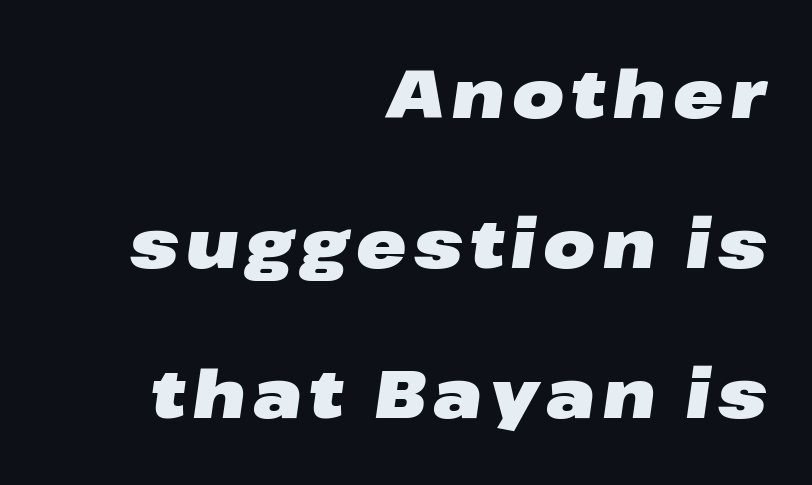
Q: Is the text bold? A: Yes.
Q: Is the text italic (slanted)? A: Yes, it leans right by about 8 degrees.
Q: Is the text underlined? A: No.
Q: How is the paragraph aligned? A: Right-aligned.
Q: Is the spacing between lines tight, normal or loose? A: Loose.
Q: Width (condensed, normal, or wide)? A: Wide.
Q: Stroke contrast? A: Low.
Q: x-height? A: Medium.
Q: Monospaced? A: No.
